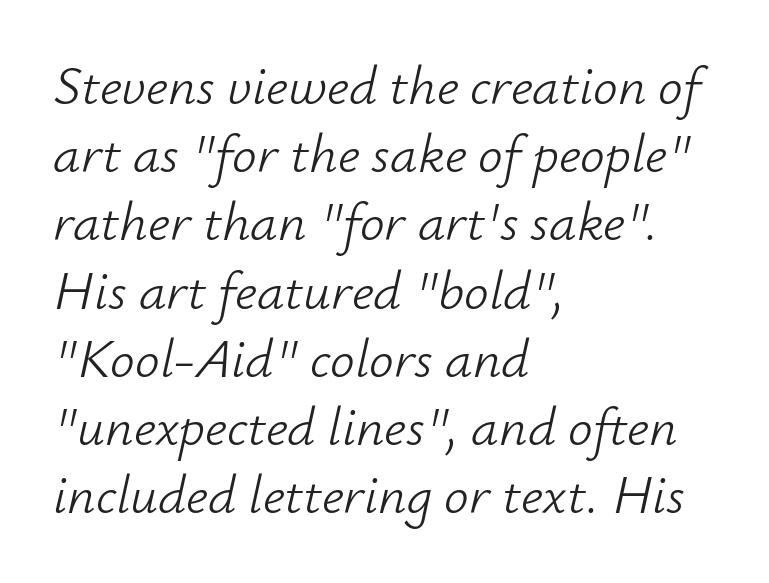
Q: Is the text bold? A: No.
Q: Is the text italic (slanted)? A: Yes, it leans right by about 12 degrees.
Q: Is the text underlined? A: No.
Q: How is the paragraph aligned? A: Left-aligned.
Q: Is the spacing between letters normal or unusually wide? A: Normal.
Q: Width (condensed, normal, or wide)? A: Normal.
Q: Stroke contrast? A: Low.
Q: x-height? A: Small.
Q: Monospaced? A: No.
